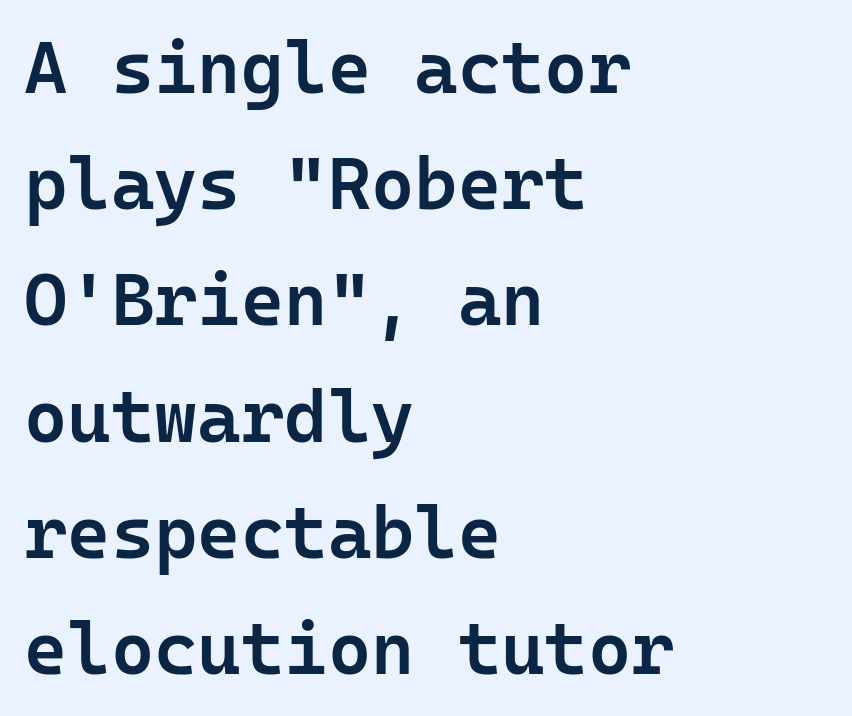
Q: Is the text bold? A: Semi-bold.
Q: Is the text italic (slanted)? A: No, it is upright.
Q: Is the typeface a serif or a sans-serif typeface? A: Sans-serif.
Q: Is the text underlined? A: No.
Q: How is the paragraph aligned? A: Left-aligned.
Q: Is the spacing between letters normal or unusually wide? A: Normal.
Q: Is the spacing between lines tight, normal or loose? A: Normal.
Q: Width (condensed, normal, or wide)? A: Normal.
Q: Stroke contrast? A: Low.
Q: x-height? A: Medium.
Q: Monospaced? A: Yes.
